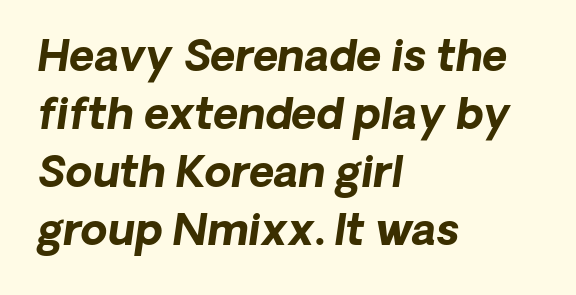
Q: Is the text bold? A: Yes.
Q: Is the text italic (slanted)? A: Yes, it leans right by about 8 degrees.
Q: Is the text underlined? A: No.
Q: How is the paragraph aligned? A: Left-aligned.
Q: Is the spacing between letters normal or unusually wide? A: Normal.
Q: Is the spacing between lines tight, normal or loose? A: Normal.
Q: Width (condensed, normal, or wide)? A: Normal.
Q: Stroke contrast? A: Low.
Q: x-height? A: Medium.
Q: Monospaced? A: No.
